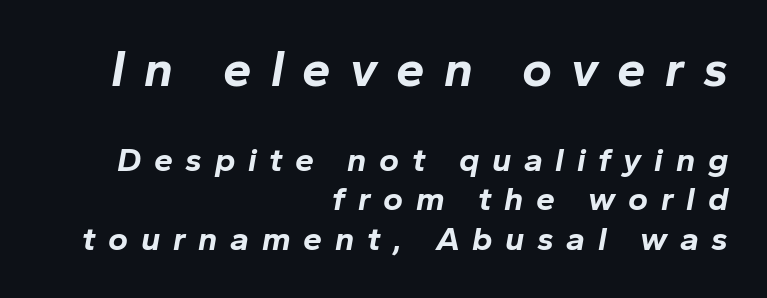
The image shows 51 px bold type, italic (leaning right); set right-aligned, line spacing 1.16x, unusually wide letter spacing (+0.37 em), not underlined; the first (top) block is 1.5x larger; low stroke contrast and a medium x-height.
